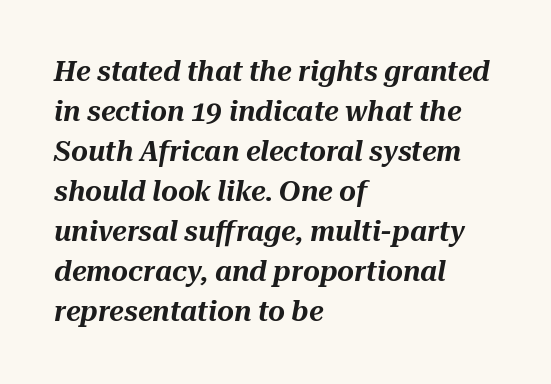
The space between consecutive lines is moderate. Note the varied advance widths — an 'i' is clearly narrower than an 'm'. The letters are slanted; this is an italic face. No word sits above an underline. A typesetter would call this zero additional tracking.
